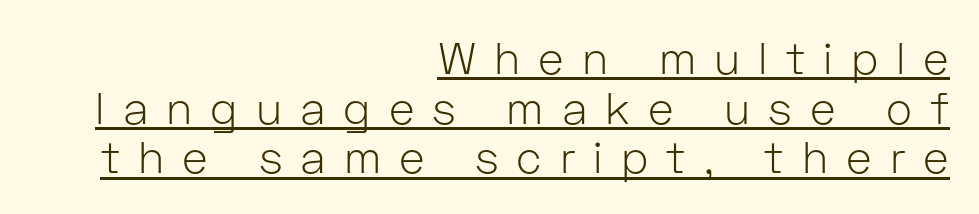
{"serif": "no", "italic": "no", "bold": "no", "weight": "light", "width": "normal", "stroke_contrast": "low", "x_height": "medium", "monospaced": "no", "underline": "yes", "align": "right", "line_spacing": "tight", "line_spacing_ratio": 1.13, "letter_spacing": "wide", "letter_spacing_em": 0.41, "glyph_px": 44}
